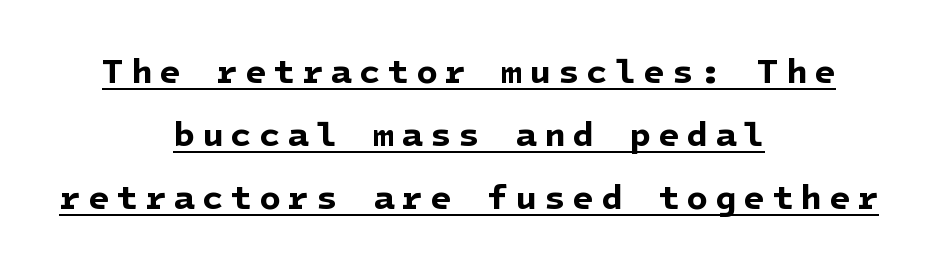
Q: Is the text bold? A: Yes.
Q: Is the typeface a serif or a sans-serif typeface? A: Sans-serif.
Q: Is the text underlined? A: Yes.
Q: How is the paragraph aligned? A: Centered.
Q: Is the spacing between letters normal or unusually wide? A: Unusually wide.
Q: Width (condensed, normal, or wide)? A: Normal.
Q: Stroke contrast? A: Low.
Q: x-height? A: Medium.
